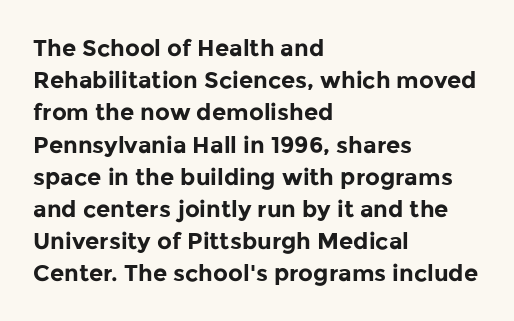
The image shows 23 px bold type, upright; set left-aligned, normal line spacing (1.4x), normal letter spacing, not underlined.
